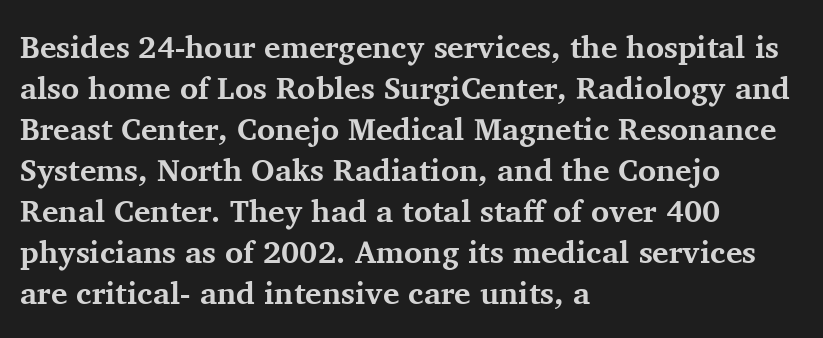
The image shows 31 px bold serif type, upright; set left-aligned, normal line spacing (1.32x), normal letter spacing, not underlined; medium stroke contrast and a medium x-height.
